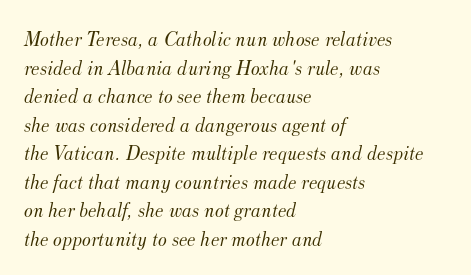
{"italic": "yes", "lean": "right", "slant_degrees": 12, "bold": "no", "underline": "no", "align": "left", "line_spacing": "normal", "line_spacing_ratio": 1.36, "letter_spacing": "normal", "letter_spacing_em": 0.0, "glyph_px": 21}
